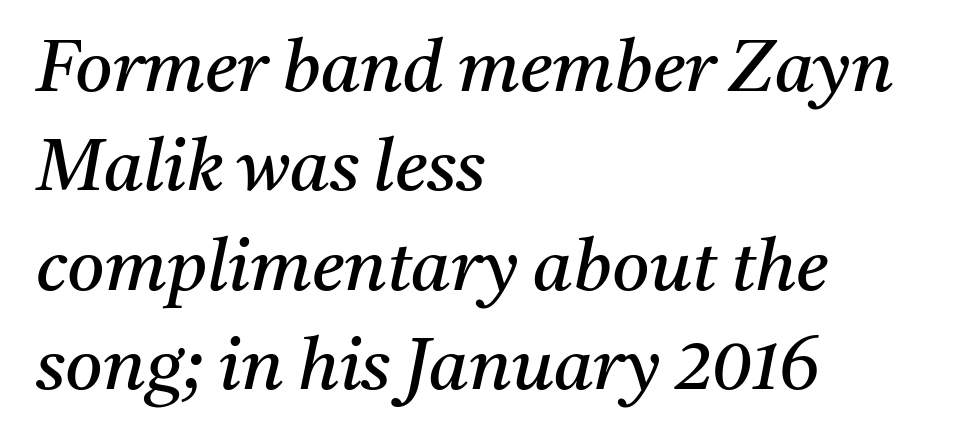
Do the characters align in a grid? No, the font is proportional. No chunkiness to these letters — they're not bold. This sample uses a serif face. The font's italic variant was chosen for this text.
